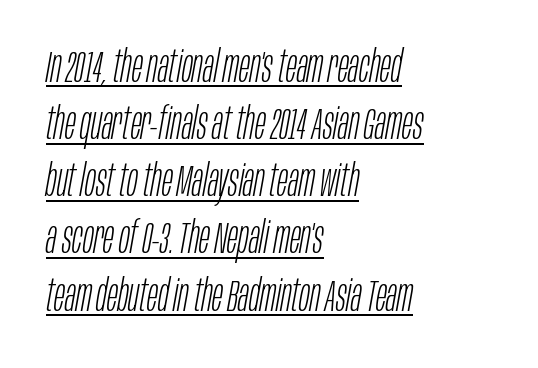
The image shows 45 px light, condensed type, italic (leaning right); set left-aligned, normal line spacing (1.27x), normal letter spacing, underlined; low stroke contrast and a large x-height.
